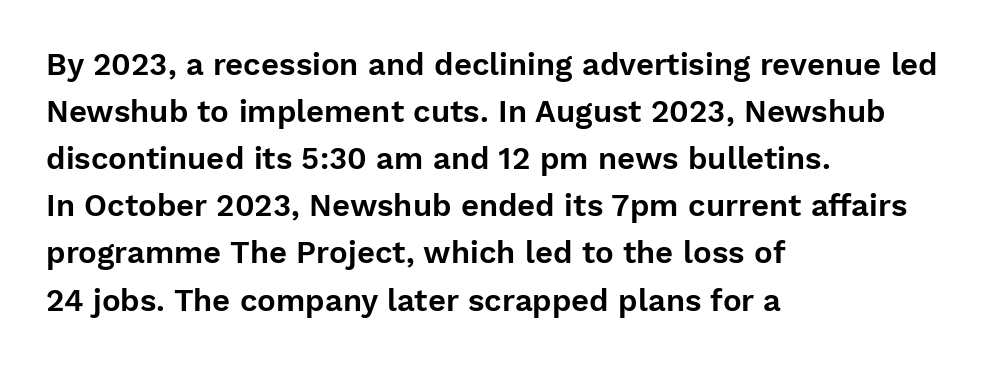
Notice how the stems are strictly vertical — no italics here. Nope, no serifs anywhere on these letters. The rows are spaced the way most documents space them. Glyph-to-glyph distance matches everyday printed text. The face used here is proportionally spaced, like ordinary book or web type.
